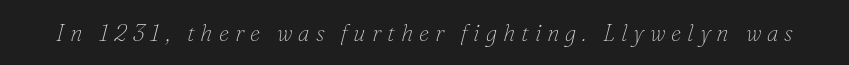
The image shows 23 px text type, italic (leaning right); set unusually wide letter spacing (+0.26 em), not underlined.
